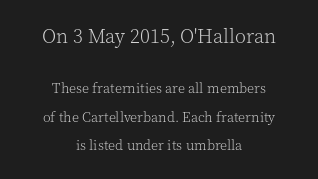
The image shows 20 px text type, upright; set centered, loose line spacing (2.02x), normal letter spacing, not underlined; the first (top) block is 1.43x larger.
